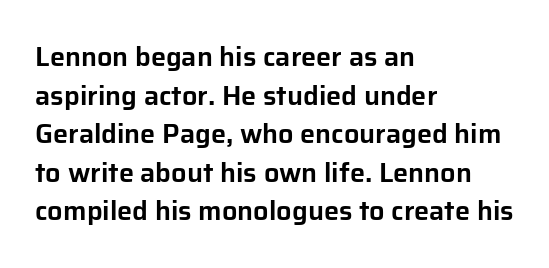
Q: Is the text italic (slanted)? A: No, it is upright.
Q: Is the text underlined? A: No.
Q: How is the paragraph aligned? A: Left-aligned.
Q: Is the spacing between letters normal or unusually wide? A: Normal.
Q: Is the spacing between lines tight, normal or loose? A: Normal.
